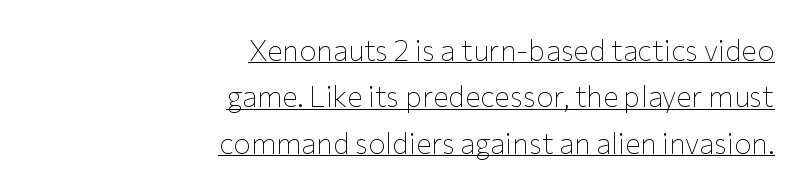
Q: Is the text bold? A: No.
Q: Is the text italic (slanted)? A: No, it is upright.
Q: Is the typeface a serif or a sans-serif typeface? A: Sans-serif.
Q: Is the text underlined? A: Yes.
Q: How is the paragraph aligned? A: Right-aligned.
Q: Is the spacing between letters normal or unusually wide? A: Normal.
Q: Is the spacing between lines tight, normal or loose? A: Normal.
Q: Width (condensed, normal, or wide)? A: Normal.
Q: Stroke contrast? A: Low.
Q: x-height? A: Medium.
Q: Monospaced? A: No.
